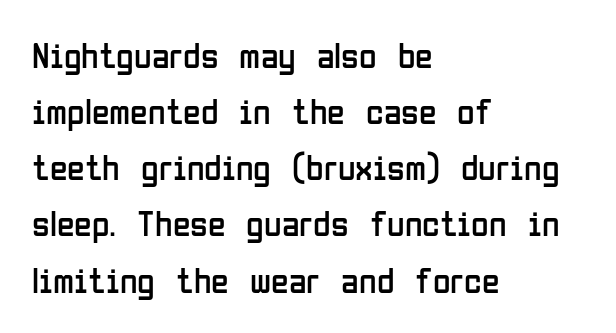
{"serif": "no", "italic": "no", "bold": "no", "weight": "regular", "width": "condensed", "stroke_contrast": "low", "x_height": "medium", "monospaced": "no", "underline": "no", "align": "left", "line_spacing": "normal", "line_spacing_ratio": 1.56, "letter_spacing": "normal", "letter_spacing_em": 0.0, "glyph_px": 36}
